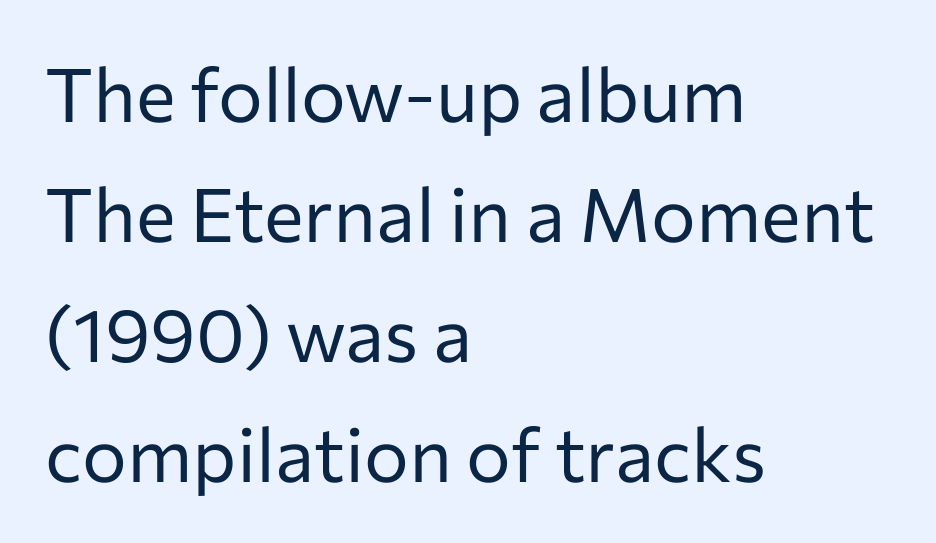
{"serif": "no", "italic": "no", "bold": "no", "weight": "regular", "width": "normal", "stroke_contrast": "low", "x_height": "medium", "monospaced": "no", "underline": "no", "align": "left", "line_spacing": "normal", "line_spacing_ratio": 1.6, "letter_spacing": "normal", "letter_spacing_em": 0.0, "glyph_px": 75}
